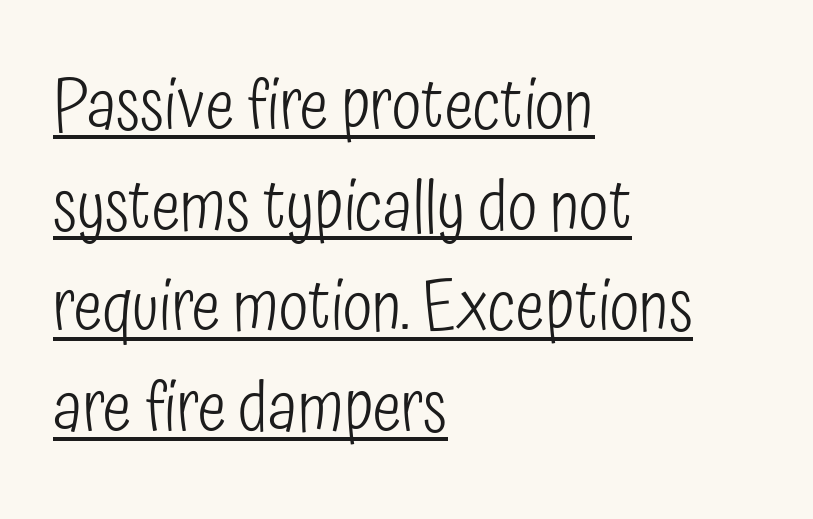
Q: Is the text bold? A: No.
Q: Is the text italic (slanted)? A: No, it is upright.
Q: Is the typeface a serif or a sans-serif typeface? A: Sans-serif.
Q: Is the text underlined? A: Yes.
Q: How is the paragraph aligned? A: Left-aligned.
Q: Is the spacing between letters normal or unusually wide? A: Normal.
Q: Is the spacing between lines tight, normal or loose? A: Normal.
Q: Width (condensed, normal, or wide)? A: Condensed.
Q: Stroke contrast? A: Low.
Q: x-height? A: Medium.
Q: Monospaced? A: No.
